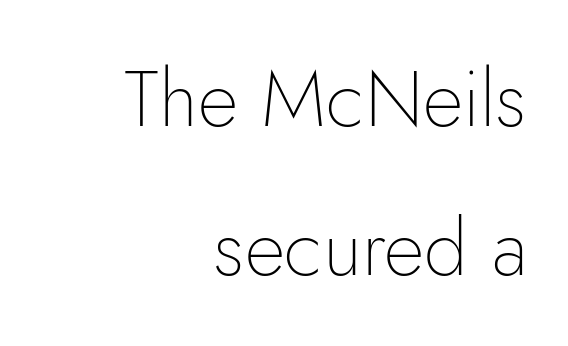
The typography opts for an upright posture over an oblique one. These lines are rendered in a variable-pitch font. Is the letter spacing exaggerated? No — it looks like the ordinary default. Weight: regular or lighter. Underline: absent.
